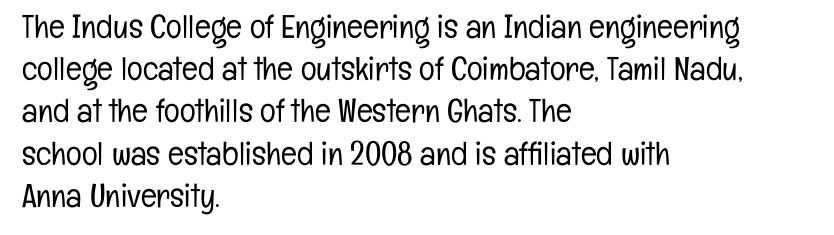
Stroke mass is kept to a normal reading level or below. Does the lettering tilt? It doesn't — this is upright. The type is set solid horizontally, with unmodified tracking. Typeset ragged right — the left edge is the straight one. Compared with typical paragraphs, the rows here are spaced about the same. Nobody drew a line under any word here.
